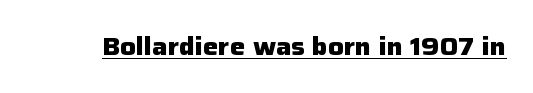
Q: Is the text bold? A: Yes.
Q: Is the text italic (slanted)? A: No, it is upright.
Q: Is the text underlined? A: Yes.
Q: Is the spacing between letters normal or unusually wide? A: Normal.
